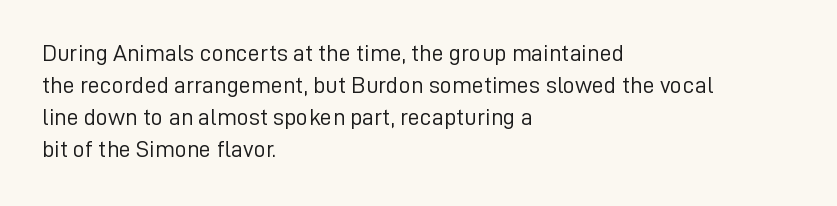
{"italic": "no", "bold": "no", "underline": "no", "align": "left", "line_spacing": "normal", "line_spacing_ratio": 1.34, "letter_spacing": "normal", "letter_spacing_em": 0.0, "glyph_px": 24}
